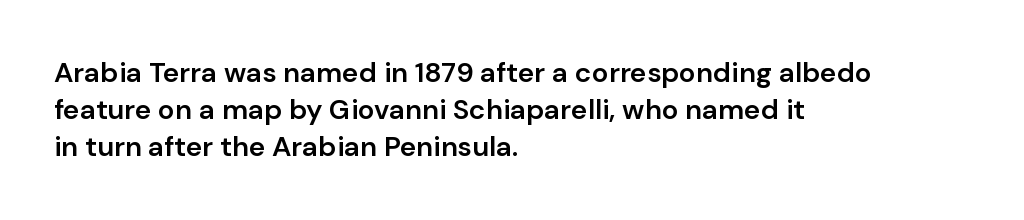
The foot of each line stays bare and open. Vertical spacing — default. The lettering stays uniformly vertical, giving the passage a roman look. These lines are set flush left with a ragged right edge. Look at the tracking — it's just the regular setting, nothing added. Each letter's strokes conclude bluntly, with no projecting serifs.
